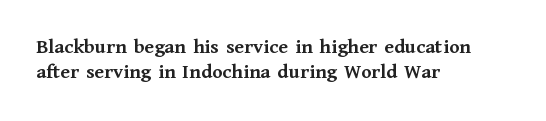
{"italic": "no", "bold": "yes", "underline": "no", "align": "left", "line_spacing_ratio": 1.21, "letter_spacing": "normal", "letter_spacing_em": 0.0, "glyph_px": 21}
